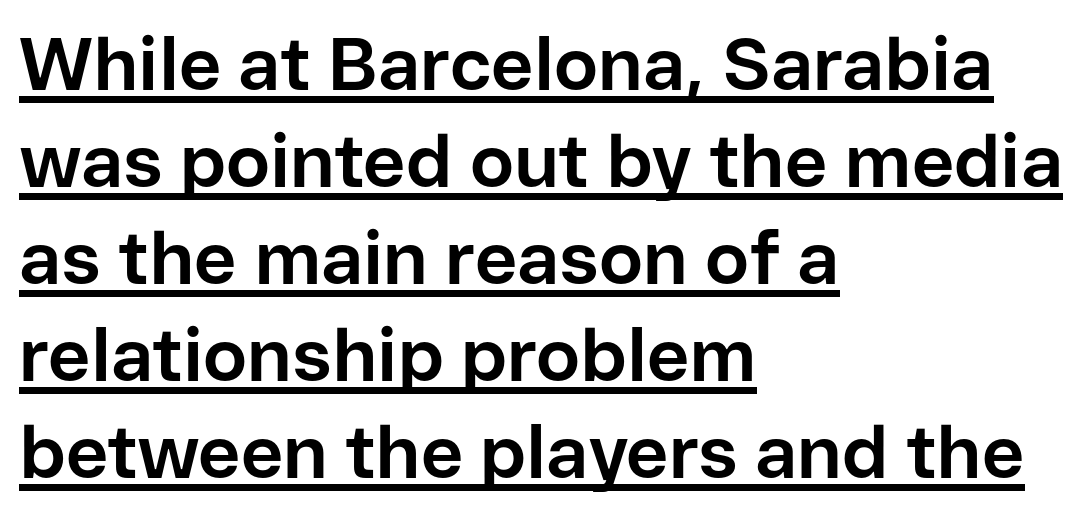
Q: Is the text bold? A: Yes.
Q: Is the text italic (slanted)? A: No, it is upright.
Q: Is the typeface a serif or a sans-serif typeface? A: Sans-serif.
Q: Is the text underlined? A: Yes.
Q: How is the paragraph aligned? A: Left-aligned.
Q: Is the spacing between letters normal or unusually wide? A: Normal.
Q: Is the spacing between lines tight, normal or loose? A: Normal.
Q: Width (condensed, normal, or wide)? A: Normal.
Q: Stroke contrast? A: Low.
Q: x-height? A: Medium.
Q: Monospaced? A: No.
